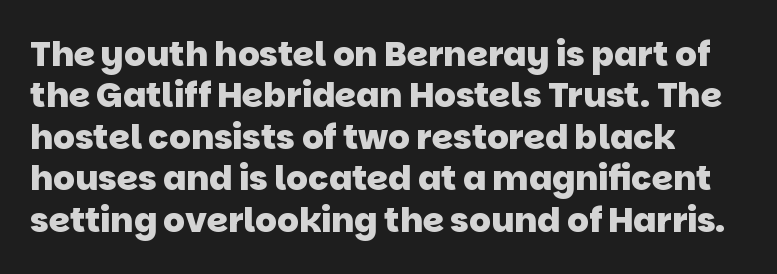
{"serif": "no", "bold": "yes", "weight": "heavy", "width": "normal", "stroke_contrast": "low", "x_height": "large", "monospaced": "no", "underline": "no", "line_spacing_ratio": 1.22, "letter_spacing": "normal", "letter_spacing_em": 0.0, "glyph_px": 34}
